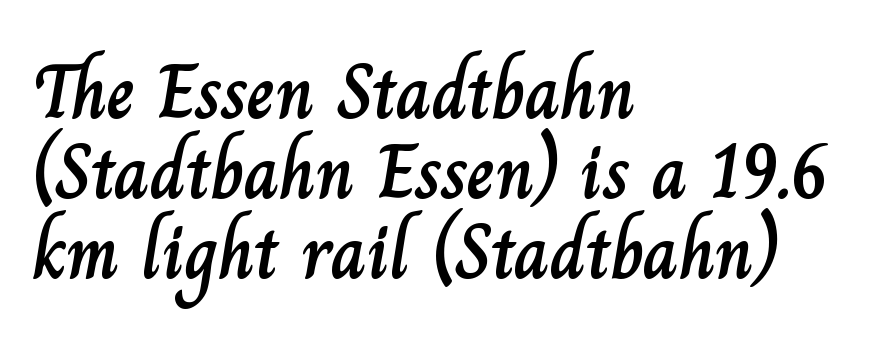
{"width": "normal", "stroke_contrast": "low", "x_height": "small", "monospaced": "no", "underline": "no", "align": "left", "line_spacing": "tight", "line_spacing_ratio": 1.04, "letter_spacing": "normal", "letter_spacing_em": 0.0, "glyph_px": 77}
